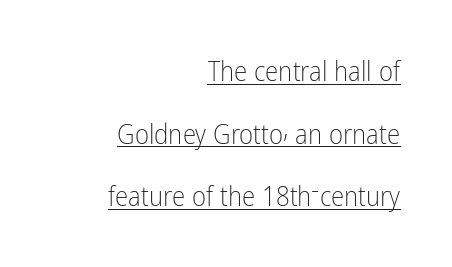
Ordinary non-slanted type is in use. Stem width sits at or under what a default text font uses. Compared with typical body copy, the letter spacing here is the same. In terms of leading, this rendering errs on the spacious side.
